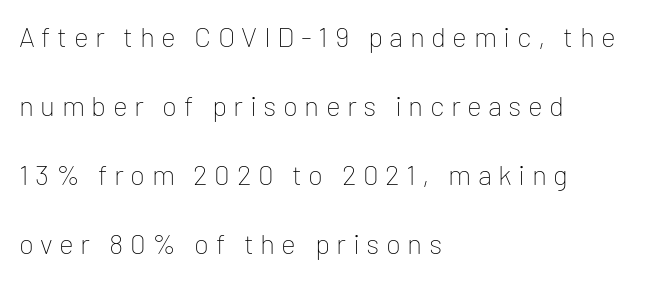
Q: Is the text bold? A: No.
Q: Is the text italic (slanted)? A: No, it is upright.
Q: Is the typeface a serif or a sans-serif typeface? A: Sans-serif.
Q: Is the text underlined? A: No.
Q: How is the paragraph aligned? A: Left-aligned.
Q: Is the spacing between letters normal or unusually wide? A: Unusually wide.
Q: Is the spacing between lines tight, normal or loose? A: Loose.
Q: Width (condensed, normal, or wide)? A: Normal.
Q: Stroke contrast? A: Low.
Q: x-height? A: Medium.
Q: Monospaced? A: No.
